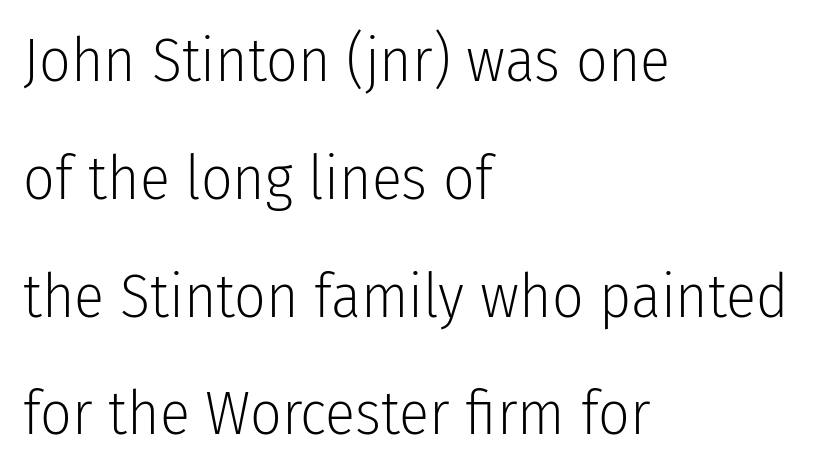
The letterforms sit shoulder to shoulder at normal distance. Typographically, this falls in the sans-serif category. Teacher's note: observe the even left margin — that is flush-left alignment. The passage shown is not underscored anywhere. No chunkiness to these letters — they're not bold.
